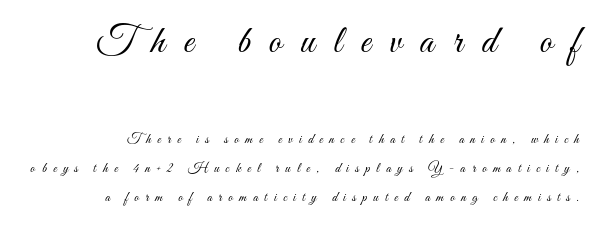
Q: Is the text bold? A: No.
Q: Is the text italic (slanted)? A: Yes.
Q: Is the text underlined? A: No.
Q: How is the paragraph aligned? A: Right-aligned.
Q: Is the spacing between letters normal or unusually wide? A: Unusually wide.
Q: Is the spacing between lines tight, normal or loose? A: Loose.
Q: Which block of text is set in a larger size, the first (top) or the second (bottom)? A: The first (top) one.
Q: Width (condensed, normal, or wide)? A: Condensed.
Q: Stroke contrast? A: Medium.
Q: x-height? A: Small.
Q: Monospaced? A: No.
